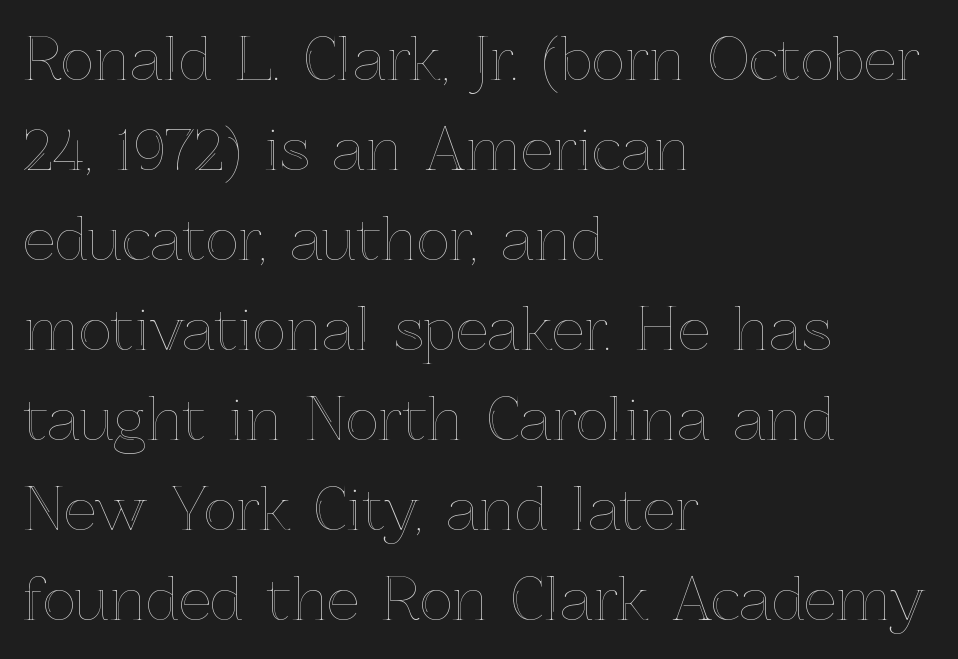
Q: Is the text italic (slanted)? A: No, it is upright.
Q: Is the text underlined? A: No.
Q: How is the paragraph aligned? A: Left-aligned.
Q: Is the spacing between letters normal or unusually wide? A: Normal.
Q: Is the spacing between lines tight, normal or loose? A: Normal.
Q: Width (condensed, normal, or wide)? A: Normal.
Q: x-height? A: Medium.
Q: Monospaced? A: No.
